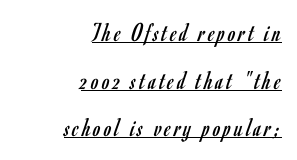
Teacher's note: observe the even right margin — that is flush-right alignment. The specimen includes a rule beneath the text block's lines. This reads as an unemphasized weight, regular at the heaviest.
